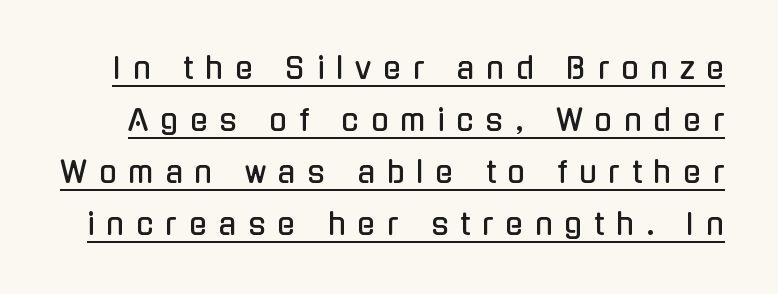
{"serif": "no", "italic": "no", "width": "condensed", "stroke_contrast": "low", "x_height": "medium", "monospaced": "no", "underline": "yes", "line_spacing_ratio": 1.79, "letter_spacing": "wide", "letter_spacing_em": 0.41, "glyph_px": 29}
